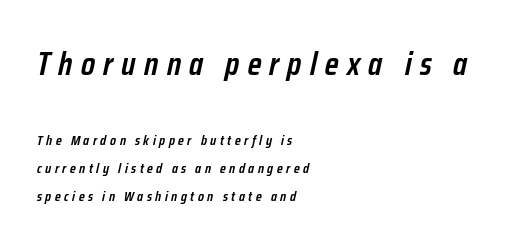
{"italic": "yes", "lean": "right", "slant_degrees": 12, "bold": "semi", "weight": "semibold", "width": "condensed", "stroke_contrast": "low", "x_height": "medium", "monospaced": "no", "underline": "no", "align": "left", "line_spacing": "loose", "line_spacing_ratio": 1.99, "letter_spacing": "wide", "letter_spacing_em": 0.25, "larger_block": "first", "size_ratio": 2.36, "glyph_px": 33}
